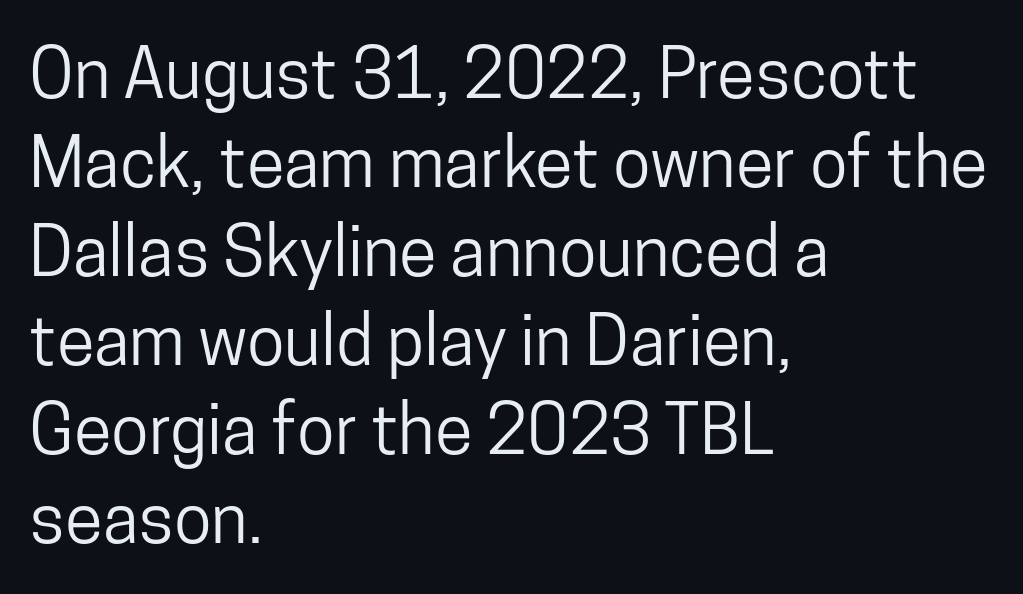
Horizontal bands of white between lines are of average thickness. Words appear dense and cohesive because spacing is normal. Style check: upright. The setting favours the left margin, as ordinary paragraphs usually do. This rendering features lettering with no underline. The type family on display is of the sans-serif kind.
